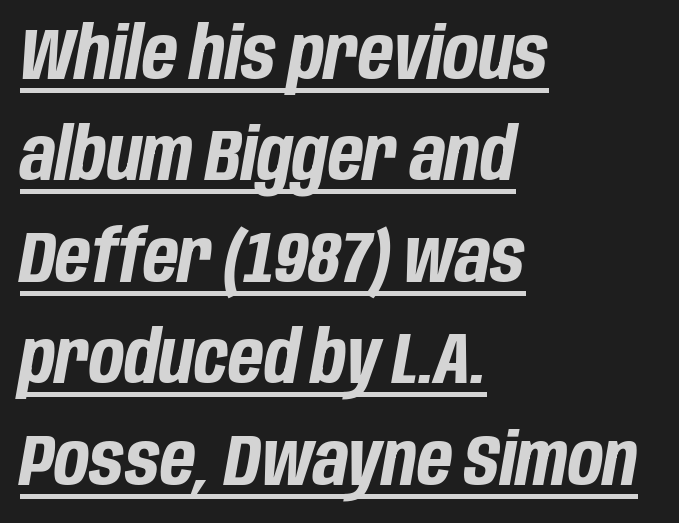
The image shows 73 px bold, condensed type, italic (leaning right); set left-aligned, normal line spacing (1.39x), normal letter spacing, underlined; low stroke contrast and a large x-height.
